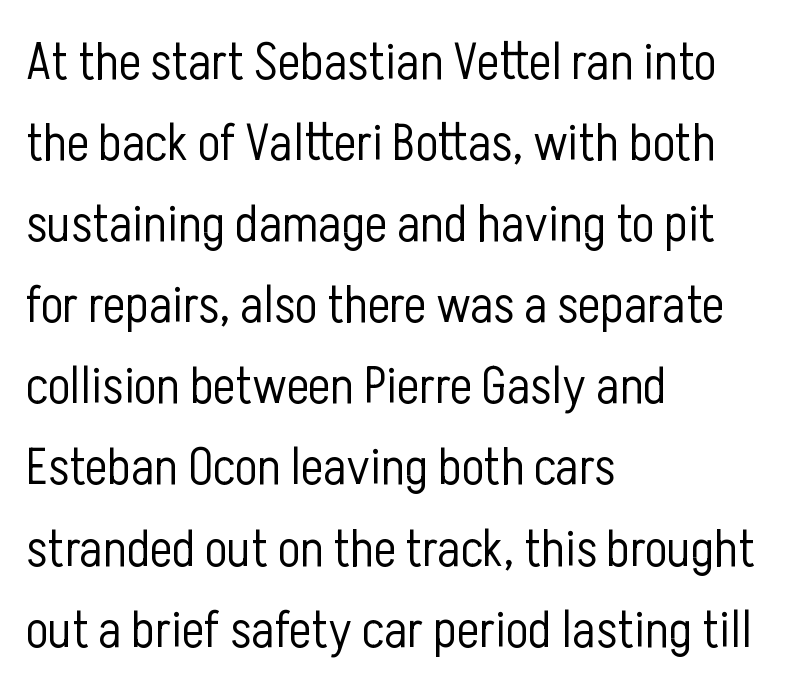
The image shows 53 px light, condensed sans-serif type, upright; set left-aligned, normal line spacing (1.53x), normal letter spacing, not underlined; low stroke contrast and a medium x-height.
